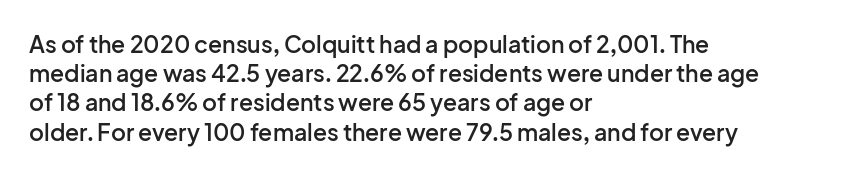
Every row of glyphs begins at an identical x-position on the left. Quick note: not italic, upright. A typesetter would call this zero additional tracking. Check under the words: just untouched page.
